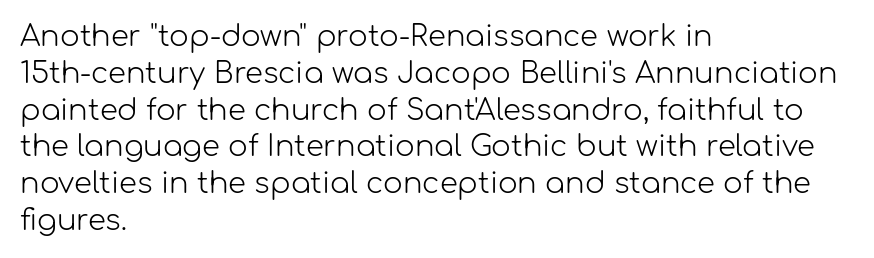
Spacing verdict: proportional, widths tailored to each character. A typesetter would call this zero additional tracking. The rendering uses a moderate line-height, typical for paragraphs. The font sits on the lighter half of the weight spectrum, regular included.
